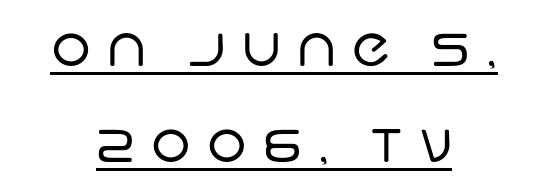
The image shows 56 px regular-weight sans-serif type; set centered, line spacing 1.72x, unusually wide letter spacing (+0.29 em), underlined; low stroke contrast and a large x-height.
